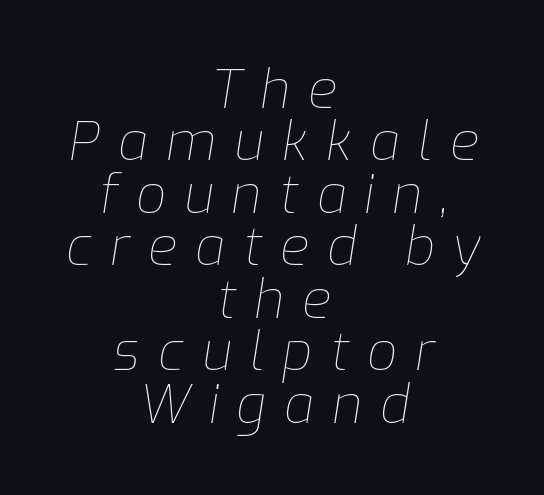
The image shows 53 px thin type, italic (leaning right); set centered, tight line spacing (0.99x), unusually wide letter spacing (+0.34 em), not underlined; low stroke contrast and a medium x-height.
